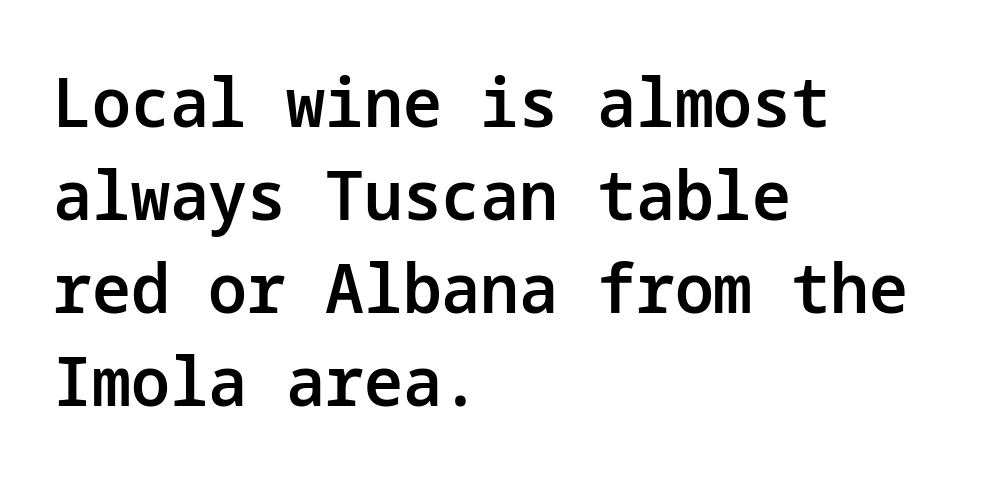
The image shows 69 px semibold sans-serif type, upright; set left-aligned, normal line spacing (1.35x), normal letter spacing, not underlined; low stroke contrast and a medium x-height.
